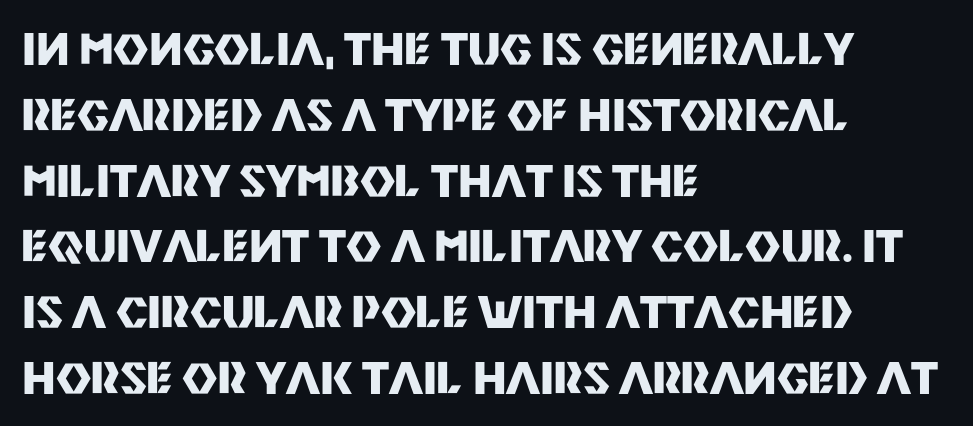
Q: Is the text bold? A: Yes.
Q: Is the text italic (slanted)? A: No, it is upright.
Q: Is the typeface a serif or a sans-serif typeface? A: Sans-serif.
Q: Is the text underlined? A: No.
Q: How is the paragraph aligned? A: Left-aligned.
Q: Is the spacing between letters normal or unusually wide? A: Normal.
Q: Is the spacing between lines tight, normal or loose? A: Normal.
Q: Width (condensed, normal, or wide)? A: Normal.
Q: Stroke contrast? A: Medium.
Q: x-height? A: Large.
Q: Monospaced? A: No.
